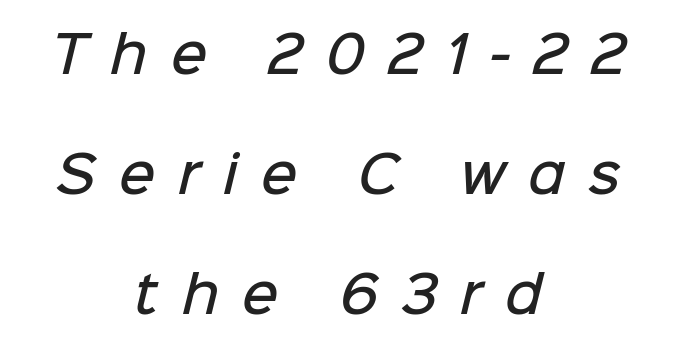
The image shows 50 px semibold sans-serif type; set centered, loose line spacing (2.4x), unusually wide letter spacing (+0.46 em), not underlined; low stroke contrast and a medium x-height.
